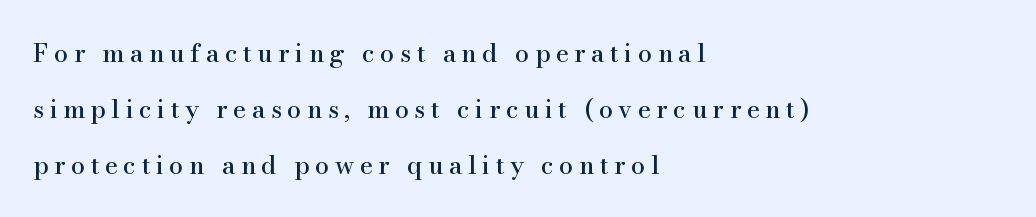
Q: Is the text italic (slanted)? A: No, it is upright.
Q: Is the text underlined? A: No.
Q: How is the paragraph aligned? A: Left-aligned.
Q: Is the spacing between letters normal or unusually wide? A: Unusually wide.
Q: Is the spacing between lines tight, normal or loose? A: Loose.
